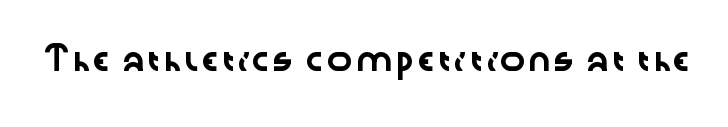
The image shows 22 px text type, upright; set normal letter spacing, not underlined.
